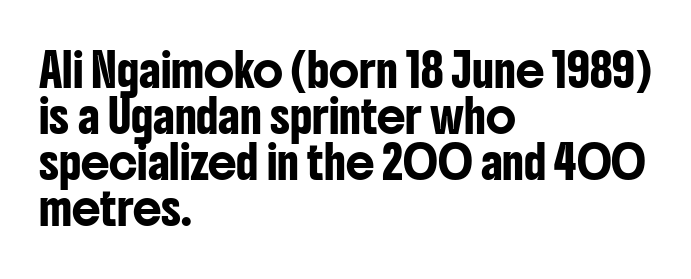
{"serif": "no", "italic": "no", "width": "condensed", "stroke_contrast": "low", "x_height": "medium", "monospaced": "no", "underline": "no", "align": "left", "line_spacing": "normal", "line_spacing_ratio": 1.44, "letter_spacing": "normal", "letter_spacing_em": 0.0, "glyph_px": 32}
